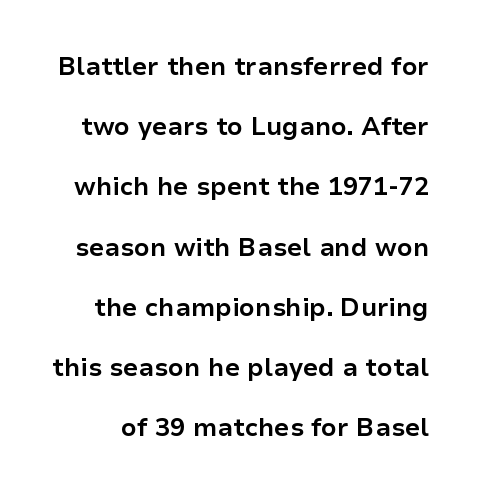
{"italic": "no", "bold": "yes", "underline": "no", "line_spacing": "loose", "line_spacing_ratio": 2.41, "letter_spacing": "normal", "letter_spacing_em": 0.0, "glyph_px": 25}
